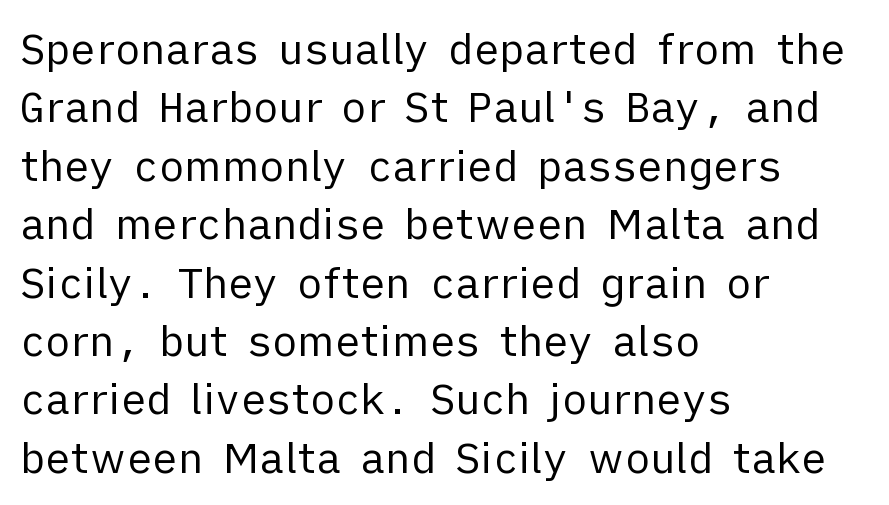
The image shows 42 px regular-weight sans-serif type, upright; set left-aligned, normal line spacing (1.39x), normal letter spacing, not underlined; low stroke contrast and a medium x-height.
